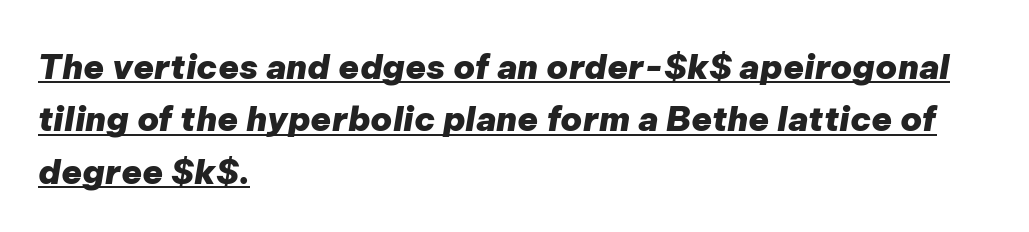
{"italic": "yes", "lean": "right", "slant_degrees": 9, "bold": "yes", "weight": "heavy", "width": "normal", "stroke_contrast": "low", "x_height": "medium", "monospaced": "no", "underline": "yes", "align": "left", "line_spacing": "normal", "line_spacing_ratio": 1.54, "letter_spacing": "normal", "letter_spacing_em": 0.0, "glyph_px": 34}
